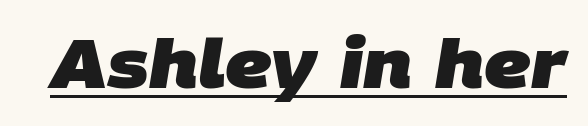
Q: Is the text bold? A: Yes.
Q: Is the typeface a serif or a sans-serif typeface? A: Sans-serif.
Q: Is the text underlined? A: Yes.
Q: Is the spacing between letters normal or unusually wide? A: Normal.
Q: Width (condensed, normal, or wide)? A: Normal.
Q: Stroke contrast? A: Low.
Q: x-height? A: Large.
Q: Monospaced? A: No.
